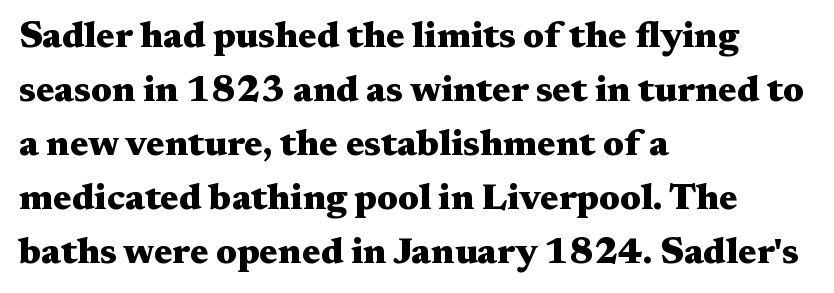
{"serif": "yes", "italic": "no", "bold": "yes", "weight": "heavy", "width": "wide", "stroke_contrast": "medium", "x_height": "medium", "monospaced": "no", "underline": "no", "align": "left", "line_spacing": "normal", "line_spacing_ratio": 1.46, "letter_spacing": "normal", "letter_spacing_em": 0.0, "glyph_px": 37}
